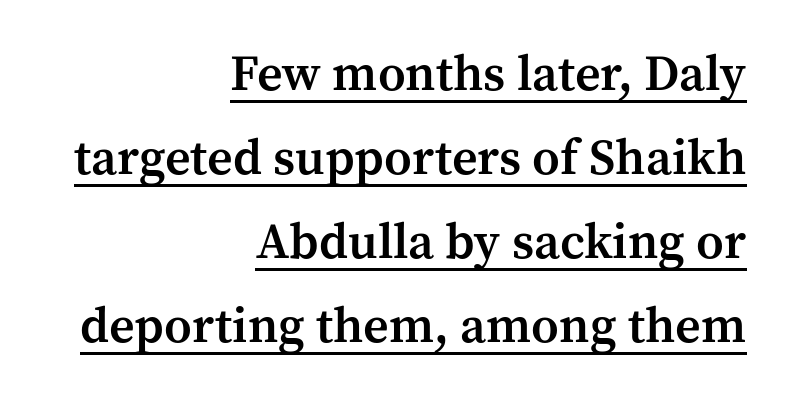
Q: Is the text bold? A: Semi-bold.
Q: Is the text italic (slanted)? A: No, it is upright.
Q: Is the typeface a serif or a sans-serif typeface? A: Serif.
Q: Is the text underlined? A: Yes.
Q: How is the paragraph aligned? A: Right-aligned.
Q: Is the spacing between letters normal or unusually wide? A: Normal.
Q: Is the spacing between lines tight, normal or loose? A: Normal.
Q: Width (condensed, normal, or wide)? A: Normal.
Q: Stroke contrast? A: Medium.
Q: x-height? A: Medium.
Q: Monospaced? A: No.
